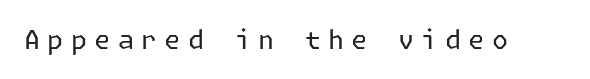
Letter spacing: wide. Stroke mass is kept to a normal reading level or below. Posture: upright roman. Honestly, there is no underline to notice here at all.
